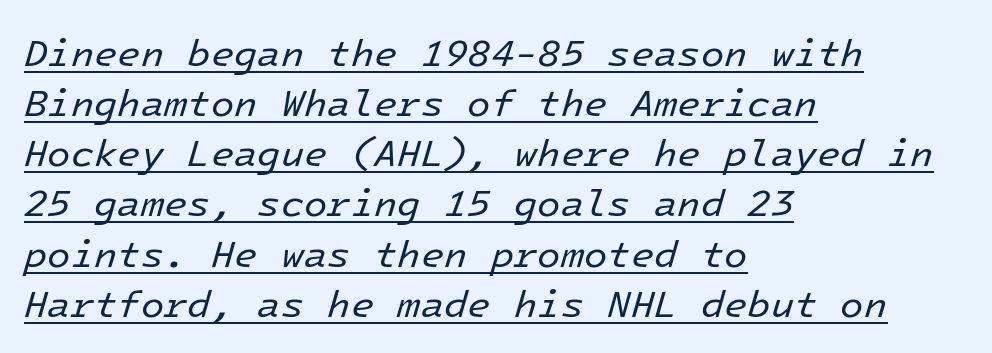
{"italic": "yes", "lean": "right", "slant_degrees": 16, "bold": "no", "weight": "regular", "width": "normal", "stroke_contrast": "low", "x_height": "medium", "underline": "yes", "align": "left", "line_spacing": "normal", "line_spacing_ratio": 1.32, "letter_spacing": "normal", "letter_spacing_em": 0.0, "glyph_px": 38}
